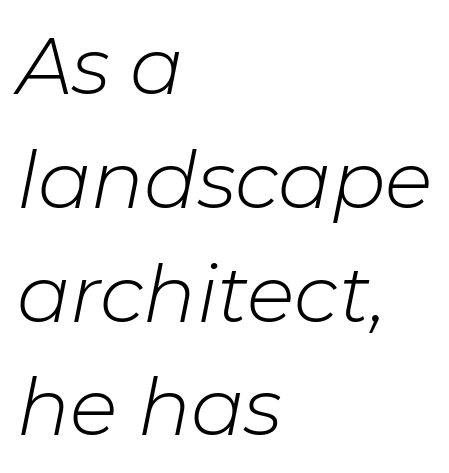
Descenders hang freely into open space. The lines sit at an ordinary, default distance from one another. Tall strokes in this sample are angled rather than plumb. Every row of glyphs begins at an identical x-position on the left. Short note: letters normally spaced. The letters advance in unequal steps, a hallmark of proportional type.
